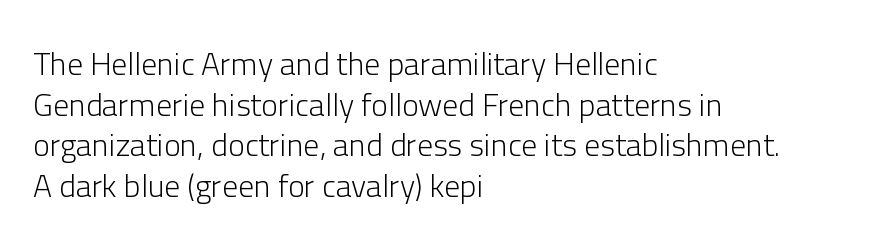
The image shows 32 px light sans-serif type, upright; set left-aligned, normal line spacing (1.27x), normal letter spacing, not underlined; low stroke contrast and a medium x-height.
